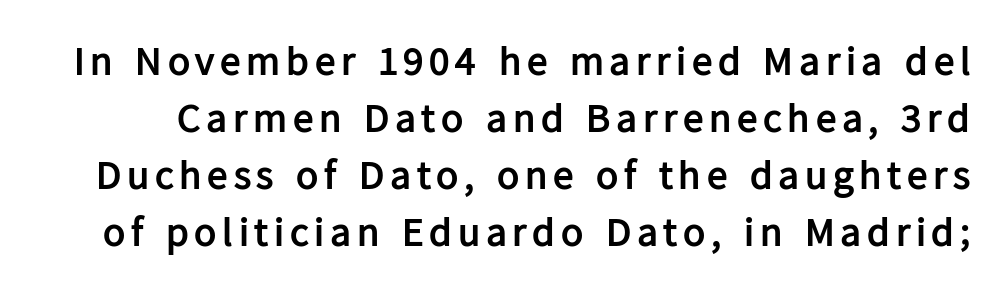
Horizontal bands of white between lines are of average thickness. The area under the type is left untouched. The glyphs have the mass of a bold cut. The specimen reads as upright at a glance.
